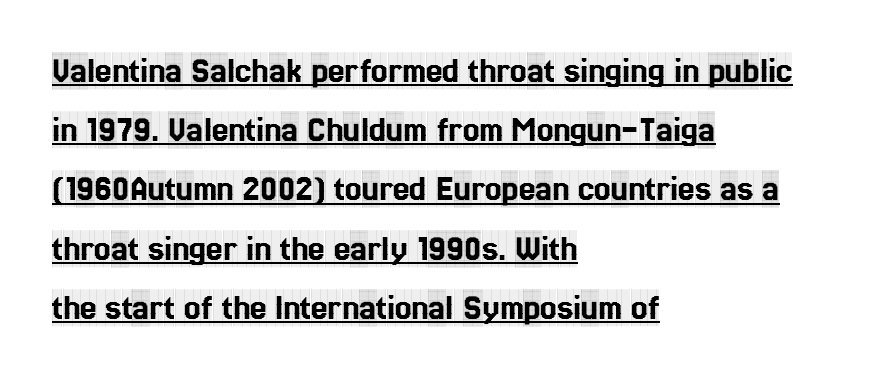
Evenly set lines give the paragraph a standard silhouette. Stroke terminals: seriffed. The rag falls on the right side of this text block. Characters follow at the spacing the type designer built in. A typesetter would mark this as roman, not italic. Caption: lettering with a line underneath.
